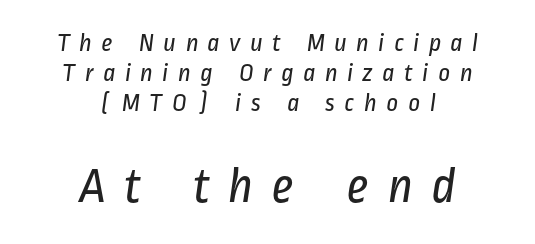
{"serif": "no", "bold": "no", "weight": "regular", "width": "condensed", "stroke_contrast": "low", "x_height": "medium", "monospaced": "no", "underline": "no", "align": "center", "line_spacing": "tight", "line_spacing_ratio": 1.15, "letter_spacing": "wide", "letter_spacing_em": 0.35, "larger_block": "second", "size_ratio": 1.96, "glyph_px": 51}
